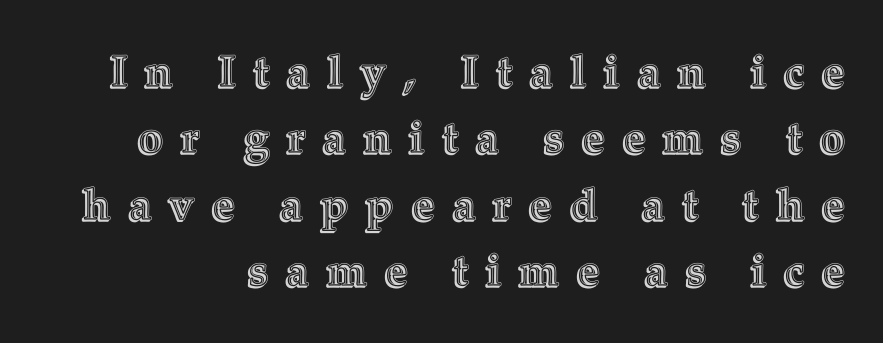
Q: Is the text italic (slanted)? A: No, it is upright.
Q: Is the text underlined? A: No.
Q: Is the spacing between letters normal or unusually wide? A: Unusually wide.
Q: Is the spacing between lines tight, normal or loose? A: Normal.
Q: Width (condensed, normal, or wide)? A: Normal.
Q: x-height? A: Medium.
Q: Monospaced? A: No.
